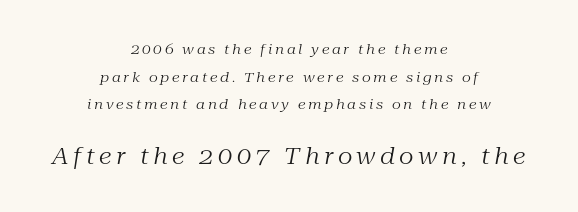
The image shows 23 px text type, italic (leaning right); set centered, loose line spacing (1.97x), not underlined; the second (bottom) block is 1.64x larger.
